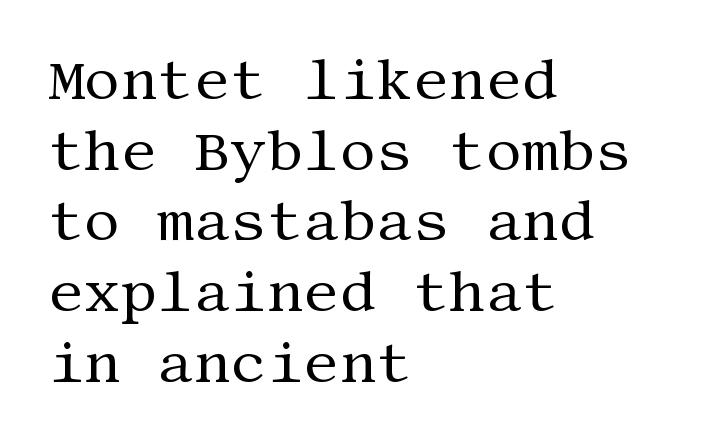
Lines of text with bare space underneath. Does the copy run flush right? No — it runs flush left. The lettering holds an erect, upright posture throughout. Standard letterfit; no display-style spreading of the glyphs. The font family rendered here belongs to the serif group.
